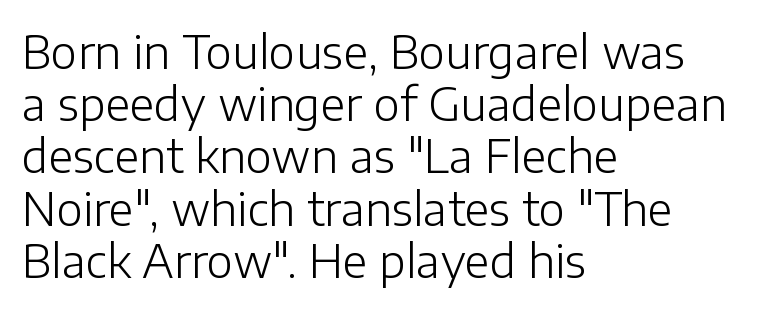
Q: Is the text bold? A: No.
Q: Is the text italic (slanted)? A: No, it is upright.
Q: Is the typeface a serif or a sans-serif typeface? A: Sans-serif.
Q: Is the text underlined? A: No.
Q: How is the paragraph aligned? A: Left-aligned.
Q: Is the spacing between letters normal or unusually wide? A: Normal.
Q: Width (condensed, normal, or wide)? A: Normal.
Q: Stroke contrast? A: Low.
Q: x-height? A: Medium.
Q: Monospaced? A: No.
